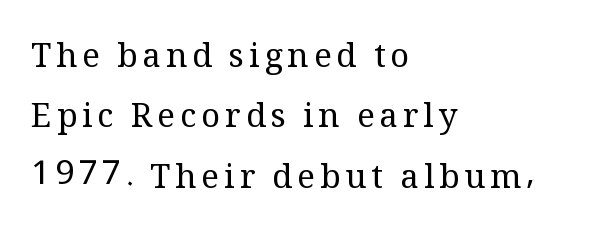
Q: Is the text bold? A: No.
Q: Is the text italic (slanted)? A: No, it is upright.
Q: Is the typeface a serif or a sans-serif typeface? A: Serif.
Q: Is the text underlined? A: No.
Q: How is the paragraph aligned? A: Left-aligned.
Q: Width (condensed, normal, or wide)? A: Normal.
Q: Stroke contrast? A: Medium.
Q: x-height? A: Medium.
Q: Monospaced? A: No.
